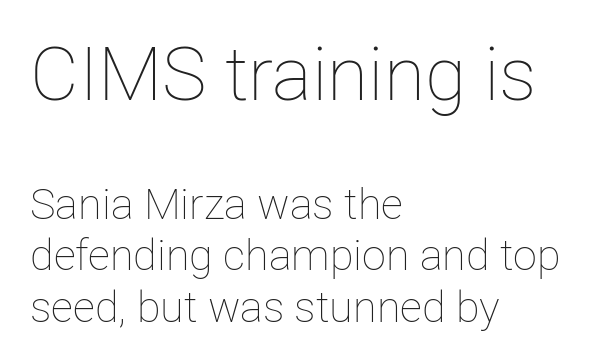
Q: Is the text bold? A: No.
Q: Is the text italic (slanted)? A: No, it is upright.
Q: Is the text underlined? A: No.
Q: How is the paragraph aligned? A: Left-aligned.
Q: Is the spacing between letters normal or unusually wide? A: Normal.
Q: Which block of text is set in a larger size, the first (top) or the second (bottom)? A: The first (top) one.
Q: Width (condensed, normal, or wide)? A: Normal.
Q: Stroke contrast? A: Low.
Q: x-height? A: Medium.
Q: Monospaced? A: No.
